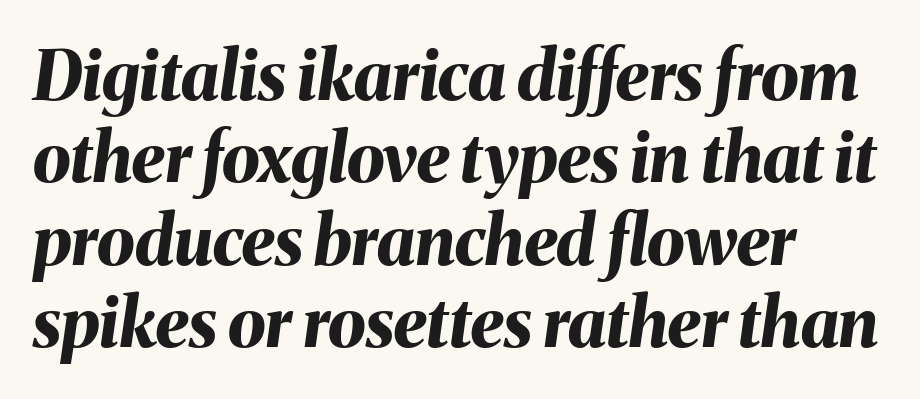
The image shows 68 px bold type, italic (leaning right); set left-aligned, line spacing 1.21x, normal letter spacing, not underlined; medium stroke contrast and a medium x-height.
